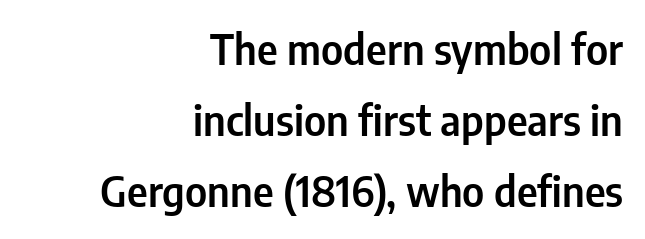
{"serif": "no", "italic": "no", "width": "condensed", "stroke_contrast": "low", "x_height": "medium", "monospaced": "no", "underline": "no", "align": "right", "line_spacing_ratio": 1.73, "letter_spacing": "normal", "letter_spacing_em": 0.0, "glyph_px": 41}
